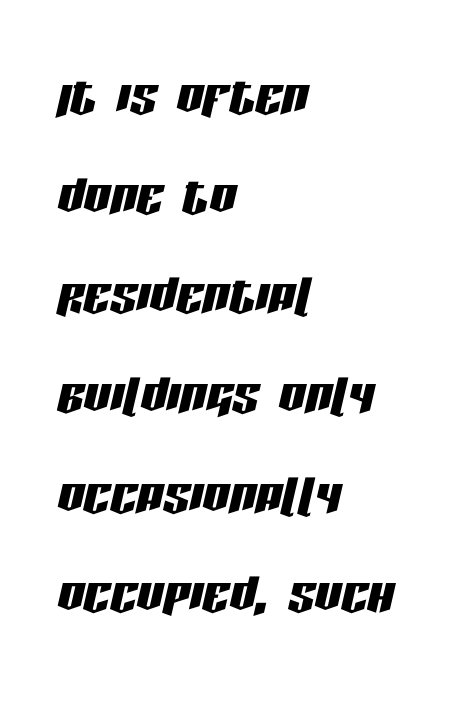
{"italic": "yes", "lean": "right", "slant_degrees": 13, "width": "condensed", "stroke_contrast": "low", "x_height": "large", "monospaced": "no", "underline": "no", "align": "left", "line_spacing": "normal", "line_spacing_ratio": 1.51, "letter_spacing": "normal", "letter_spacing_em": 0.0, "glyph_px": 66}
